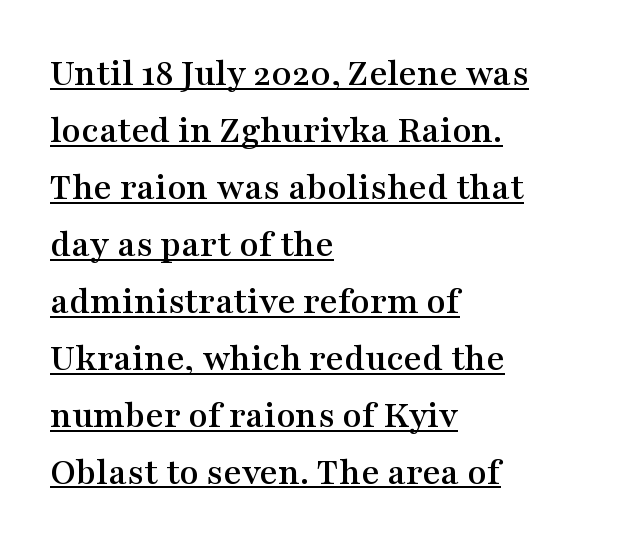
Q: Is the text italic (slanted)? A: No, it is upright.
Q: Is the typeface a serif or a sans-serif typeface? A: Serif.
Q: Is the text underlined? A: Yes.
Q: How is the paragraph aligned? A: Left-aligned.
Q: Is the spacing between letters normal or unusually wide? A: Normal.
Q: Is the spacing between lines tight, normal or loose? A: Normal.
Q: Width (condensed, normal, or wide)? A: Wide.
Q: Stroke contrast? A: Medium.
Q: x-height? A: Medium.
Q: Monospaced? A: No.
